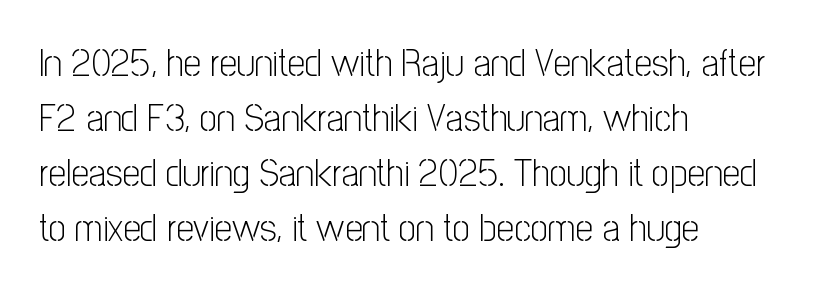
The image shows 39 px light, condensed sans-serif type, upright; set left-aligned, normal line spacing (1.41x), normal letter spacing, not underlined; low stroke contrast and a medium x-height.
